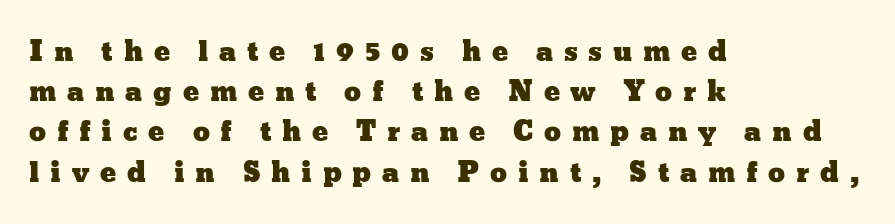
Q: Is the text italic (slanted)? A: No, it is upright.
Q: Is the text underlined? A: No.
Q: How is the paragraph aligned? A: Left-aligned.
Q: Is the spacing between letters normal or unusually wide? A: Unusually wide.
Q: Is the spacing between lines tight, normal or loose? A: Normal.
